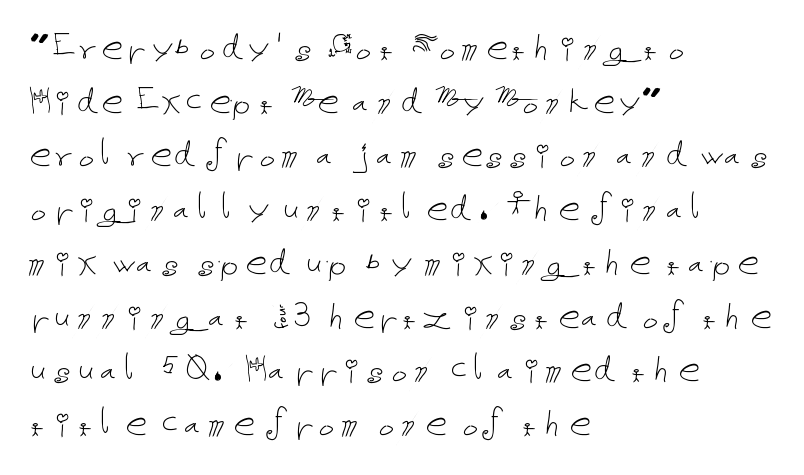
This sample keeps an unexceptional amount of space between lines. A classic flush-left, rag-right setting is used for this passage. A typesetter would mark this as roman, not italic. Characters follow at the spacing the type designer built in. Unbolded letterforms with no extra heft. The words here are not underlined.
